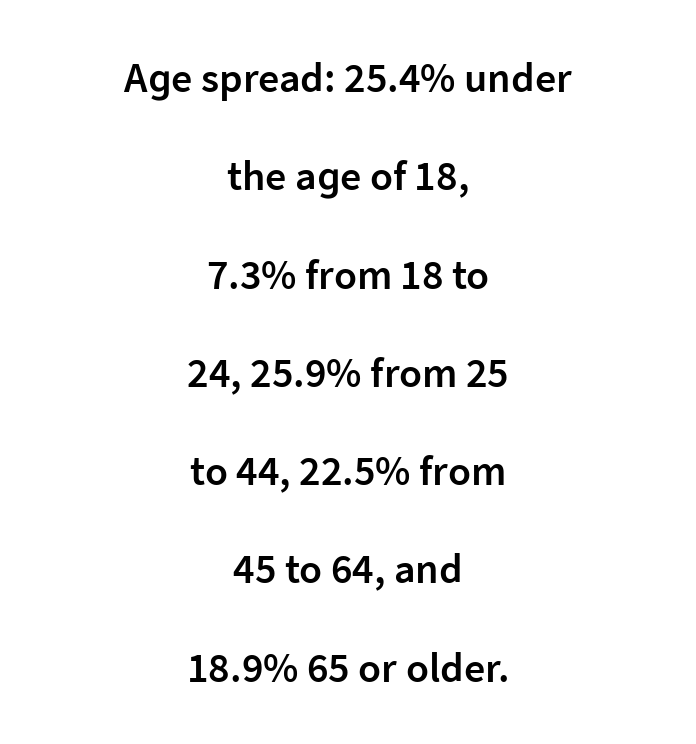
The image shows 42 px semibold sans-serif type, upright; set centered, loose line spacing (2.34x), normal letter spacing, not underlined; low stroke contrast and a medium x-height.
